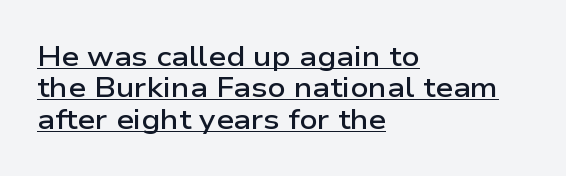
Q: Is the text bold? A: Semi-bold.
Q: Is the text italic (slanted)? A: No, it is upright.
Q: Is the typeface a serif or a sans-serif typeface? A: Sans-serif.
Q: Is the text underlined? A: Yes.
Q: How is the paragraph aligned? A: Left-aligned.
Q: Is the spacing between letters normal or unusually wide? A: Normal.
Q: Is the spacing between lines tight, normal or loose? A: Tight.
Q: Width (condensed, normal, or wide)? A: Wide.
Q: Stroke contrast? A: Low.
Q: x-height? A: Medium.
Q: Monospaced? A: No.
